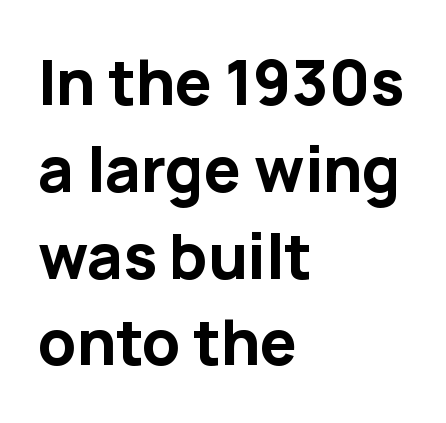
The image shows 62 px bold sans-serif type, upright; set left-aligned, normal line spacing (1.4x), normal letter spacing, not underlined; low stroke contrast and a medium x-height.
